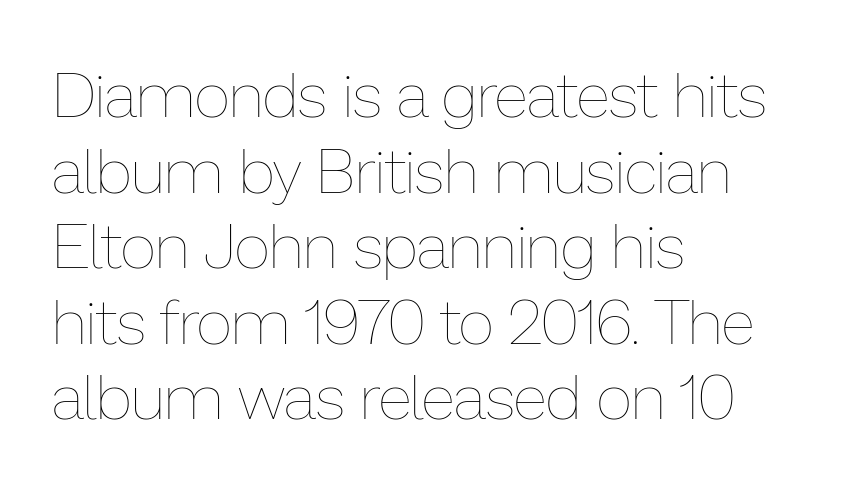
{"italic": "no", "bold": "no", "weight": "thin", "width": "normal", "stroke_contrast": "low", "x_height": "medium", "monospaced": "no", "underline": "no", "align": "left", "line_spacing_ratio": 1.2, "letter_spacing": "normal", "letter_spacing_em": 0.0, "glyph_px": 63}
